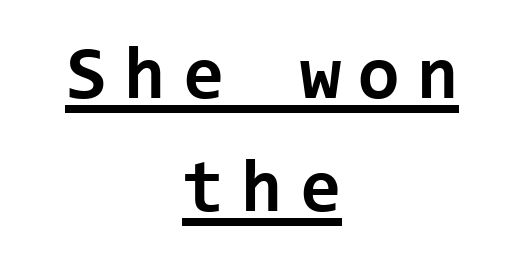
Q: Is the text bold? A: Yes.
Q: Is the text italic (slanted)? A: No, it is upright.
Q: Is the typeface a serif or a sans-serif typeface? A: Sans-serif.
Q: Is the text underlined? A: Yes.
Q: How is the paragraph aligned? A: Centered.
Q: Is the spacing between letters normal or unusually wide? A: Unusually wide.
Q: Is the spacing between lines tight, normal or loose? A: Normal.
Q: Width (condensed, normal, or wide)? A: Normal.
Q: Stroke contrast? A: Low.
Q: x-height? A: Medium.
Q: Monospaced? A: Yes.
